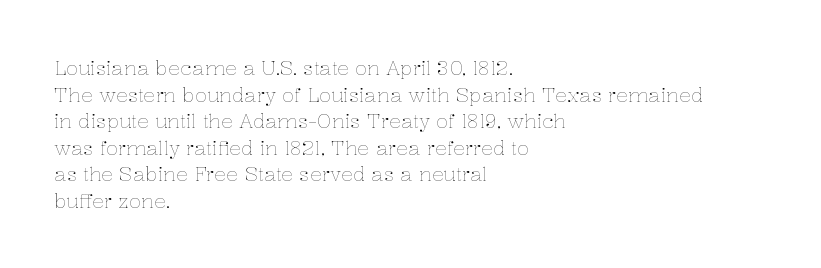
Q: Is the text bold? A: No.
Q: Is the text italic (slanted)? A: No, it is upright.
Q: Is the text underlined? A: No.
Q: How is the paragraph aligned? A: Left-aligned.
Q: Is the spacing between letters normal or unusually wide? A: Normal.
Q: Is the spacing between lines tight, normal or loose? A: Normal.
